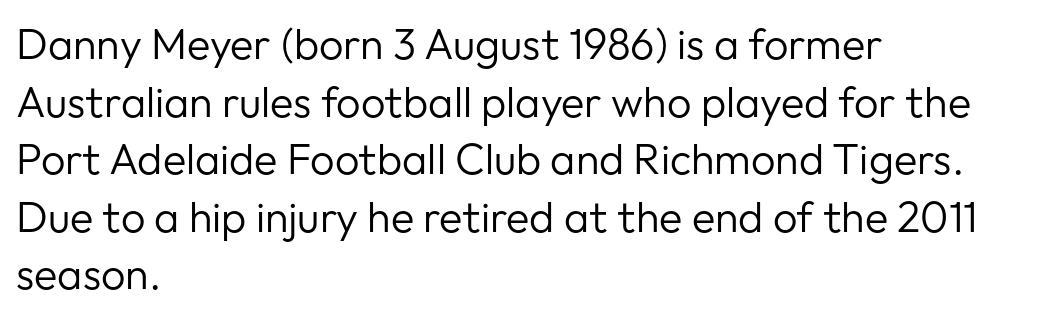
Q: Is the text bold? A: No.
Q: Is the text italic (slanted)? A: No, it is upright.
Q: Is the typeface a serif or a sans-serif typeface? A: Sans-serif.
Q: Is the text underlined? A: No.
Q: How is the paragraph aligned? A: Left-aligned.
Q: Is the spacing between letters normal or unusually wide? A: Normal.
Q: Is the spacing between lines tight, normal or loose? A: Normal.
Q: Width (condensed, normal, or wide)? A: Normal.
Q: Stroke contrast? A: Low.
Q: x-height? A: Medium.
Q: Monospaced? A: No.
